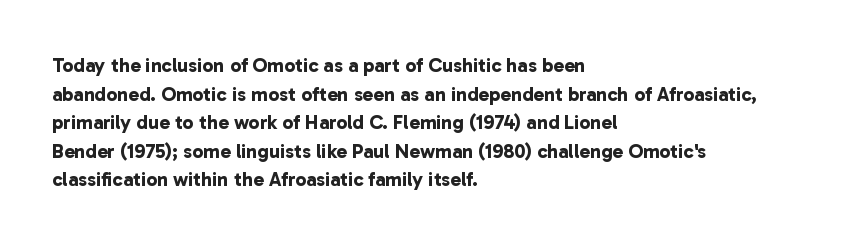
{"bold": "yes", "underline": "no", "align": "left", "line_spacing": "normal", "line_spacing_ratio": 1.43, "letter_spacing": "normal", "letter_spacing_em": 0.0, "glyph_px": 20}
